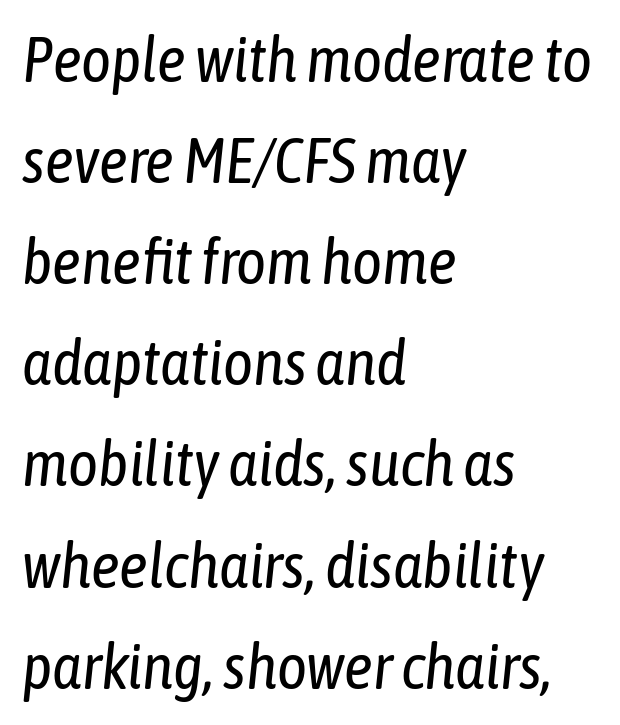
Q: Is the text bold? A: No.
Q: Is the text italic (slanted)? A: Yes, it leans right by about 6 degrees.
Q: Is the text underlined? A: No.
Q: How is the paragraph aligned? A: Left-aligned.
Q: Is the spacing between letters normal or unusually wide? A: Normal.
Q: Is the spacing between lines tight, normal or loose? A: Normal.
Q: Width (condensed, normal, or wide)? A: Condensed.
Q: Stroke contrast? A: Low.
Q: x-height? A: Medium.
Q: Monospaced? A: No.
